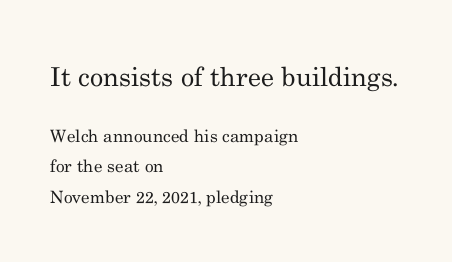
{"italic": "no", "bold": "no", "underline": "no", "align": "left", "line_spacing_ratio": 1.8, "letter_spacing": "normal", "letter_spacing_em": 0.0, "larger_block": "first", "size_ratio": 1.53, "glyph_px": 26}
